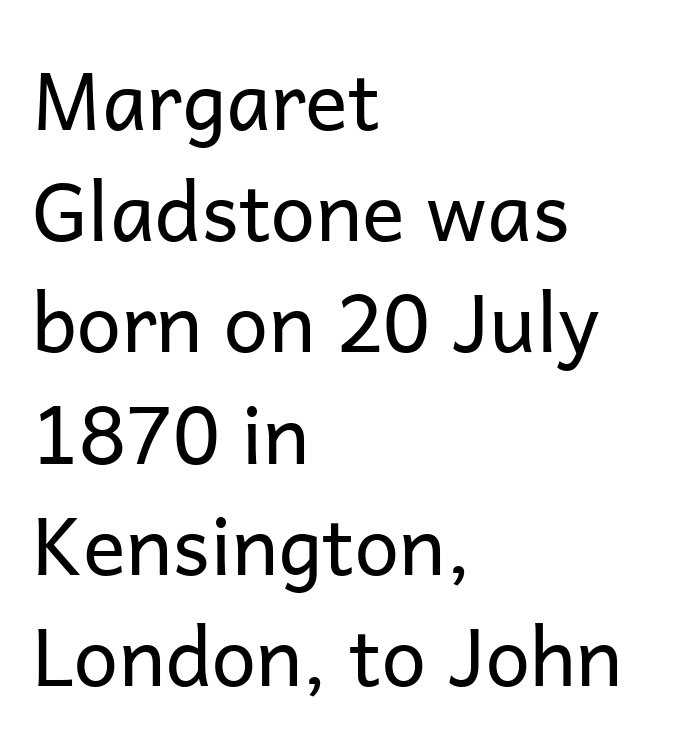
The lettering stays uniformly vertical, giving the passage a roman look. Stems here are at most as thick as an everyday book face. The strip under each line holds only bare page. The gaps between neighbouring characters are ordinary and unremarkable.
